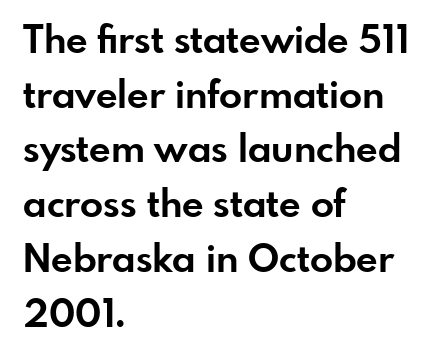
Q: Is the text bold? A: Yes.
Q: Is the text italic (slanted)? A: No, it is upright.
Q: Is the typeface a serif or a sans-serif typeface? A: Sans-serif.
Q: Is the text underlined? A: No.
Q: How is the paragraph aligned? A: Left-aligned.
Q: Is the spacing between letters normal or unusually wide? A: Normal.
Q: Is the spacing between lines tight, normal or loose? A: Normal.
Q: Width (condensed, normal, or wide)? A: Normal.
Q: Stroke contrast? A: Low.
Q: x-height? A: Small.
Q: Monospaced? A: No.
